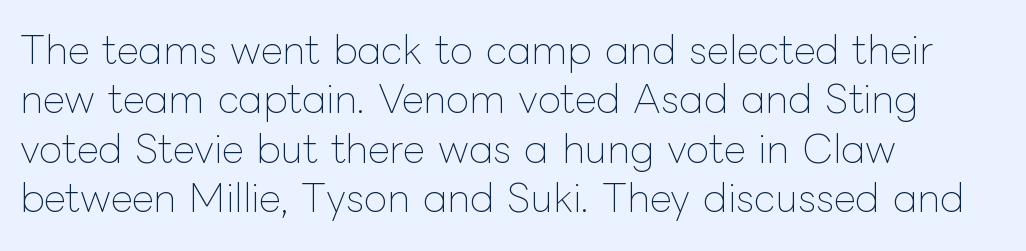
Q: Is the text bold? A: No.
Q: Is the text italic (slanted)? A: No, it is upright.
Q: Is the text underlined? A: No.
Q: How is the paragraph aligned? A: Left-aligned.
Q: Is the spacing between letters normal or unusually wide? A: Normal.
Q: Is the spacing between lines tight, normal or loose? A: Normal.
Q: Width (condensed, normal, or wide)? A: Normal.
Q: Stroke contrast? A: Low.
Q: x-height? A: Medium.
Q: Monospaced? A: No.
